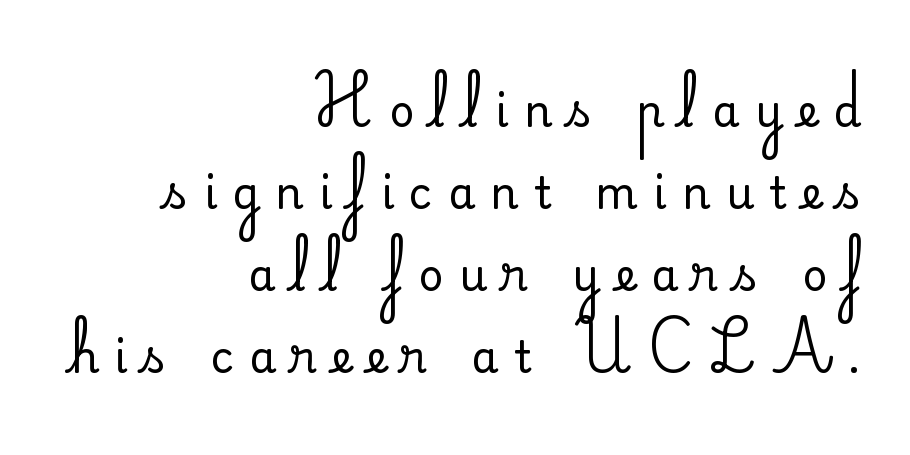
Tracking here is generous; glyphs stand well apart from one another. Decoration check: the copy has no underline. These lines stack with their right ends in a neat column. Regarding serifs, this sample has them.
